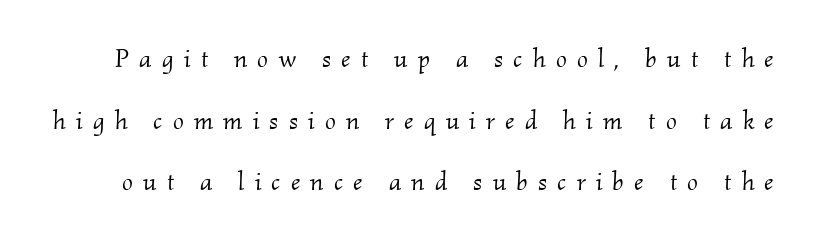
{"italic": "yes", "lean": "right", "slant_degrees": 2, "bold": "no", "underline": "no", "line_spacing": "loose", "line_spacing_ratio": 2.37, "letter_spacing": "wide", "letter_spacing_em": 0.39, "glyph_px": 26}
